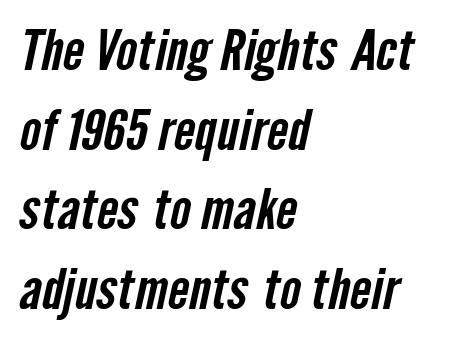
Q: Is the typeface a serif or a sans-serif typeface? A: Sans-serif.
Q: Is the text underlined? A: No.
Q: How is the paragraph aligned? A: Left-aligned.
Q: Is the spacing between letters normal or unusually wide? A: Normal.
Q: Is the spacing between lines tight, normal or loose? A: Normal.
Q: Width (condensed, normal, or wide)? A: Condensed.
Q: Stroke contrast? A: Low.
Q: x-height? A: Medium.
Q: Monospaced? A: No.
